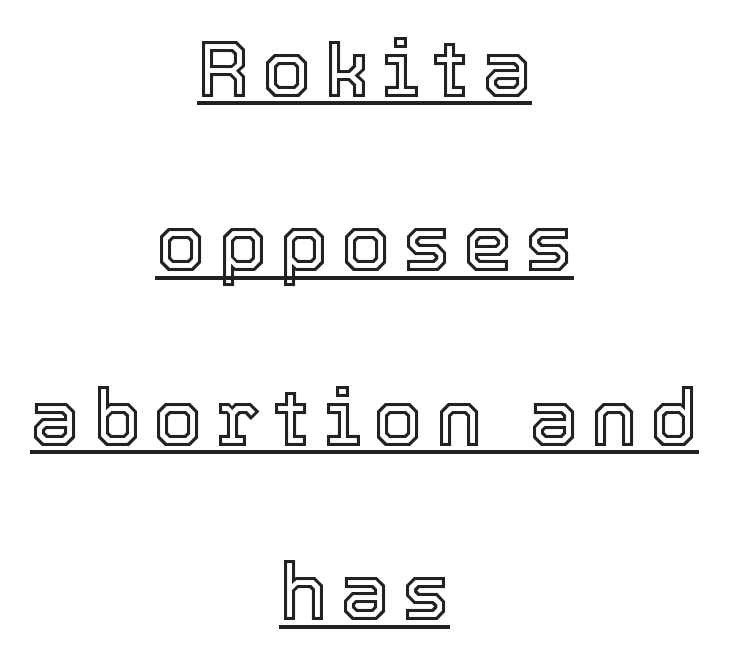
Q: Is the text italic (slanted)? A: No, it is upright.
Q: Is the text underlined? A: Yes.
Q: How is the paragraph aligned? A: Centered.
Q: Is the spacing between lines tight, normal or loose? A: Loose.
Q: Width (condensed, normal, or wide)? A: Normal.
Q: x-height? A: Medium.
Q: Monospaced? A: No.
